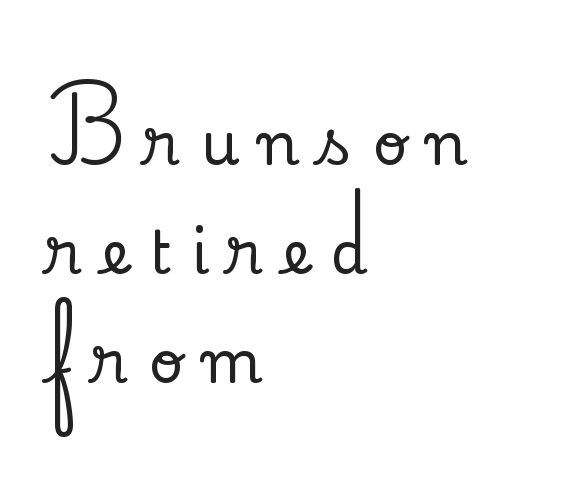
Q: Is the text italic (slanted)? A: No, it is upright.
Q: Is the typeface a serif or a sans-serif typeface? A: Serif.
Q: Is the text underlined? A: No.
Q: How is the paragraph aligned? A: Left-aligned.
Q: Is the spacing between letters normal or unusually wide? A: Unusually wide.
Q: Width (condensed, normal, or wide)? A: Normal.
Q: Stroke contrast? A: Low.
Q: x-height? A: Small.
Q: Monospaced? A: No.
